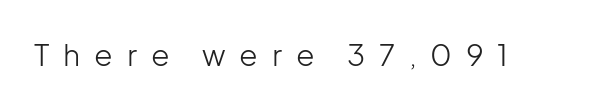
Display-style spreading of the glyphs; the letterfit is very open. Regarding serifs, this sample does without them. Is this a fixed-width face? No — the glyphs have proportional, varying widths. The font is comparable to plain body text, perhaps lighter. The space beneath each line is pristine and unruled.
